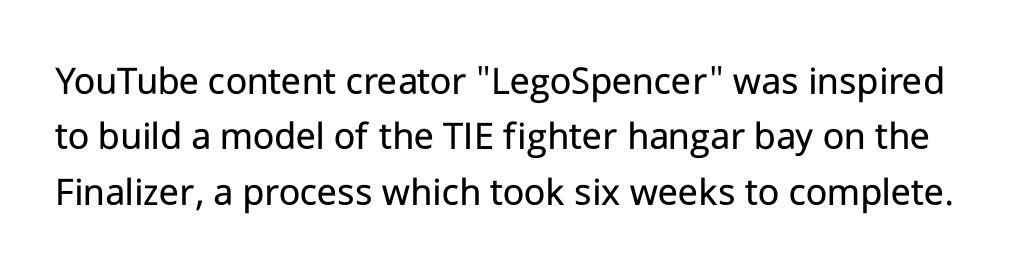
Each letter keeps its own natural width here, so spacing adapts to shape. Stem width sits at or under what a default text font uses. Characters follow at the spacing the type designer built in. Underlining? Definitely not there. When letters stand straight like this, we call the style roman or upright.
